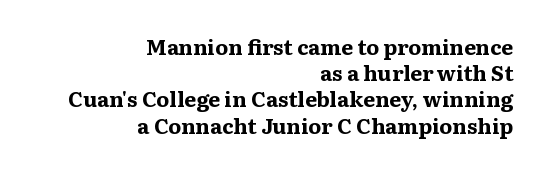
{"italic": "no", "bold": "yes", "underline": "no", "align": "right", "line_spacing": "normal", "line_spacing_ratio": 1.25, "letter_spacing": "normal", "letter_spacing_em": 0.0, "glyph_px": 21}
